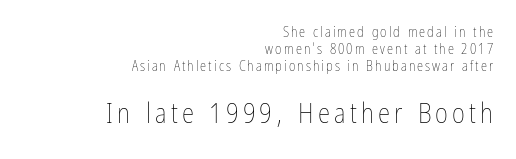
Leftover space on each line is placed entirely before the opening word. Check under the words: just untouched page. These lines were composed using upright roman letters. Note the varied advance widths — an 'i' is clearly narrower than an 'm'. The passage shown begins with its smaller block and ends with its larger one. No letter is thick-stroked: the sample isn't bold.
